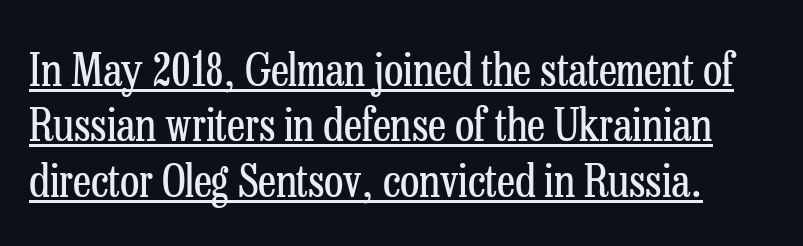
{"serif": "yes", "italic": "no", "bold": "no", "weight": "regular", "width": "condensed", "stroke_contrast": "low", "x_height": "medium", "monospaced": "no", "underline": "yes", "line_spacing_ratio": 1.23, "letter_spacing": "normal", "letter_spacing_em": 0.0, "glyph_px": 45}
